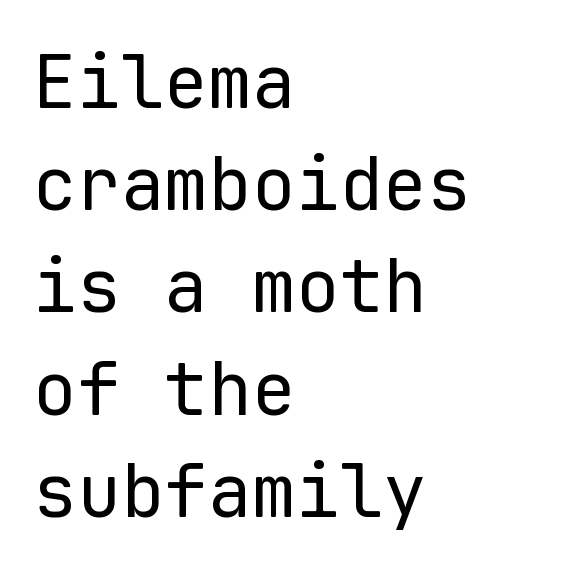
The image shows 73 px regular-weight sans-serif type, upright, monospaced; set left-aligned, normal line spacing (1.4x), normal letter spacing, not underlined; low stroke contrast and a medium x-height.
